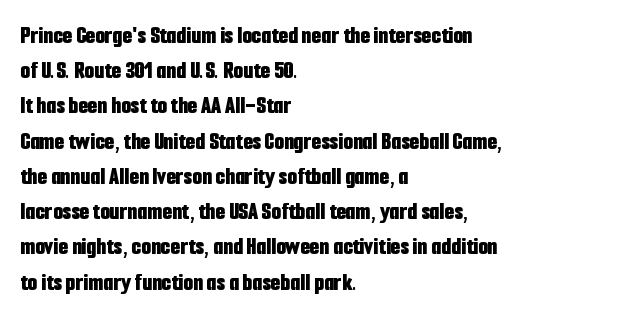
{"italic": "no", "bold": "yes", "underline": "no", "align": "left", "line_spacing": "normal", "line_spacing_ratio": 1.41, "letter_spacing": "normal", "letter_spacing_em": 0.0, "glyph_px": 25}
